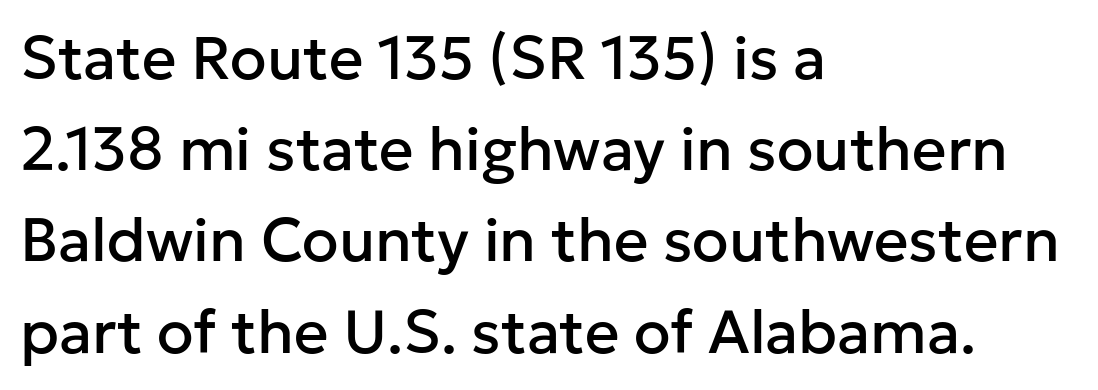
Nobody touched the tracking dial on this one. Unlike italic type, these characters show no tilt at all. Does the type have serifs? No, each stem ends abruptly. Note the varied advance widths — an 'i' is clearly narrower than an 'm'. This sample is left-justified, so line endings fall wherever the words run out.
